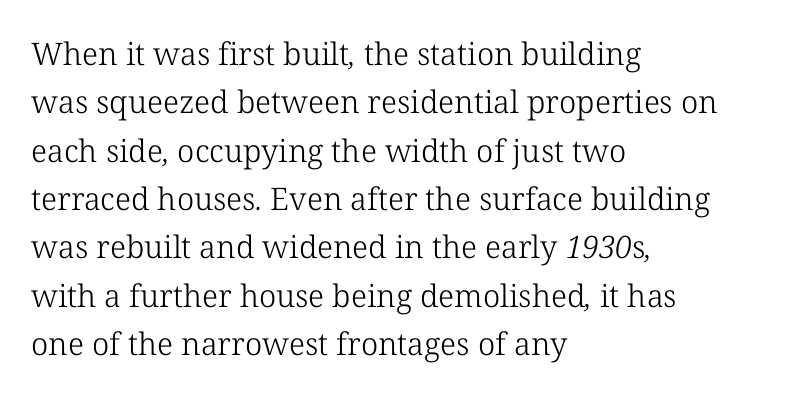
Examine the stroke ends and you'll spot serifs. Students, observe: this is what conventionally led text looks like. The tracking reads as untouched default to a designer's eye. Spacing verdict: proportional, widths tailored to each character. Weight: in the light-to-regular range. Caption: multi-line text, flush left, ragged right.
